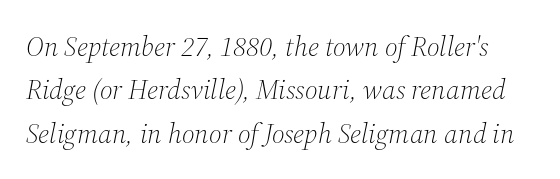
Examine the stroke ends and you'll spot serifs. Counters stay open thanks to moderate or lighter strokes. Clear beneath every line of the passage. A typesetter would call this leading conventional body-copy spacing. Proportional: the letters do not fall into vertical columns. Tracking here is standard; glyphs follow each other at the usual distance.
